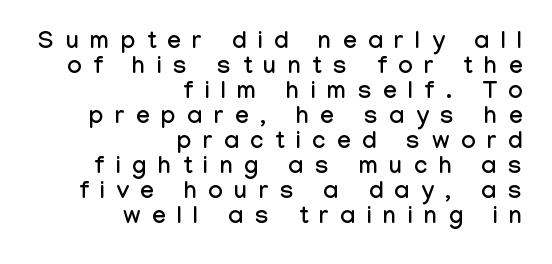
Summary of vertical rhythm: compact, with narrow interline spacing. This rendering widens character spacing well past its baseline value. Every row of glyphs terminates at an identical x-position on the right. This sample uses an upright cut, with every glyph sitting square on the baseline.
